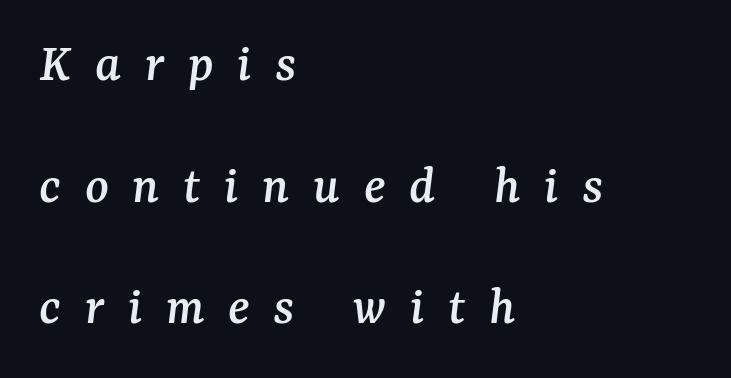
Rendered with sloped, italic letterforms. These lines stack with their left ends in a neat column. You could fit nearly another row in the gap between these rows. The passage shown is typeset with a serif family. Do the characters align in a grid? No, the font is proportional.
